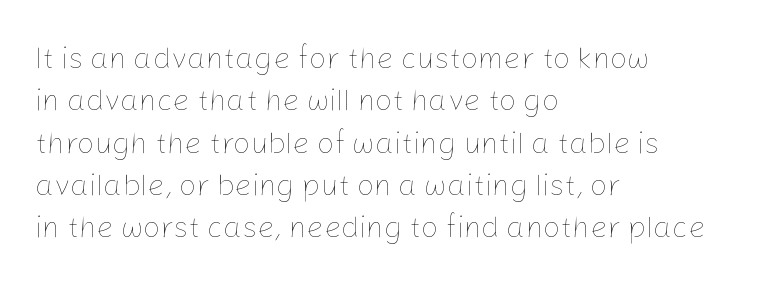
This reads as an unemphasized weight, regular at the heaviest. The passage shown stacks its lines at a standard gap. In CSS terms this would be text-align: left. Nobody touched the tracking dial on this one. Anything drawn beneath the words? Only blank space. Do the characters align in a grid? No, the font is proportional.
